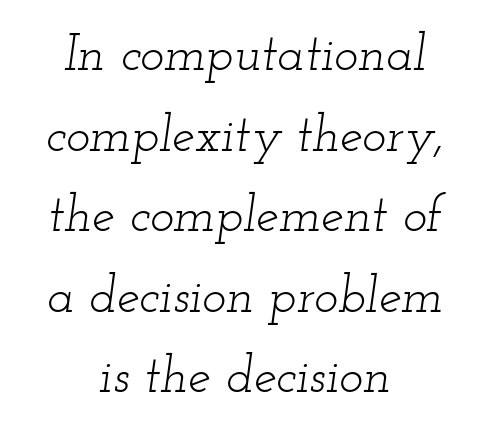
The image shows 51 px light, wide serif type, italic (leaning right); set centered, normal line spacing (1.58x), normal letter spacing, not underlined; low stroke contrast and a small x-height.
